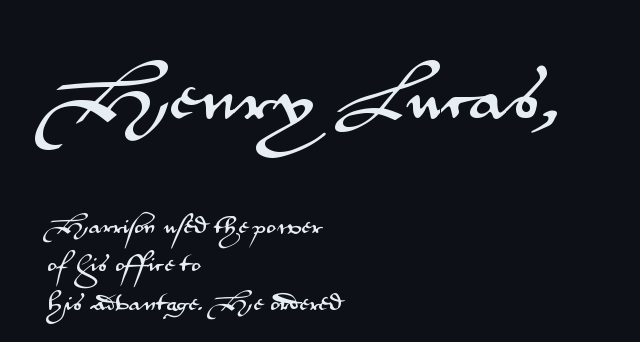
{"serif": "no", "width": "wide", "stroke_contrast": "medium", "x_height": "small", "monospaced": "no", "underline": "no", "align": "left", "line_spacing": "loose", "line_spacing_ratio": 1.94, "letter_spacing": "normal", "letter_spacing_em": 0.0, "larger_block": "first", "size_ratio": 2.95, "glyph_px": 59}
